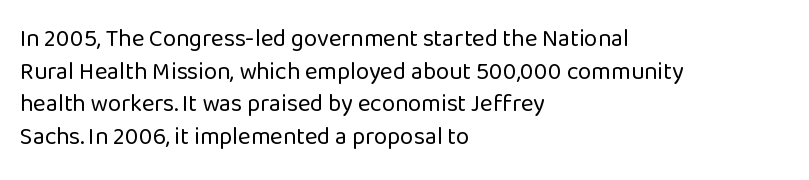
{"italic": "no", "bold": "no", "underline": "no", "align": "left", "line_spacing": "normal", "line_spacing_ratio": 1.36, "letter_spacing": "normal", "letter_spacing_em": 0.0, "glyph_px": 24}
